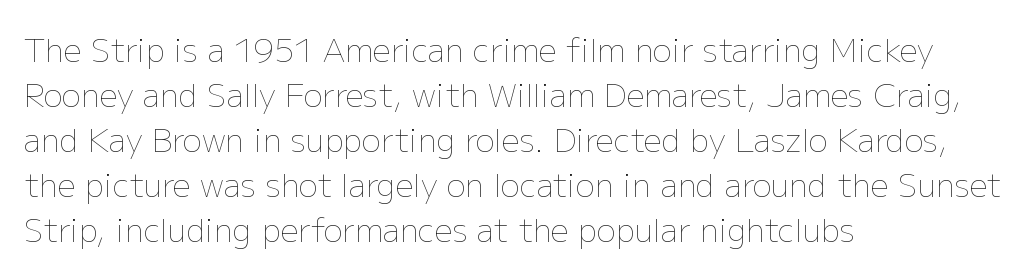
The image shows 32 px thin type, upright; set left-aligned, normal line spacing (1.41x), normal letter spacing, not underlined; low stroke contrast and a medium x-height.
